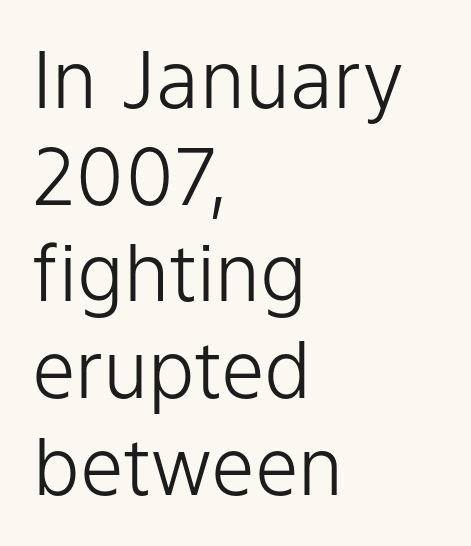
The image shows 78 px light sans-serif type, upright; set left-aligned, line spacing 1.24x, normal letter spacing, not underlined; low stroke contrast and a medium x-height.
